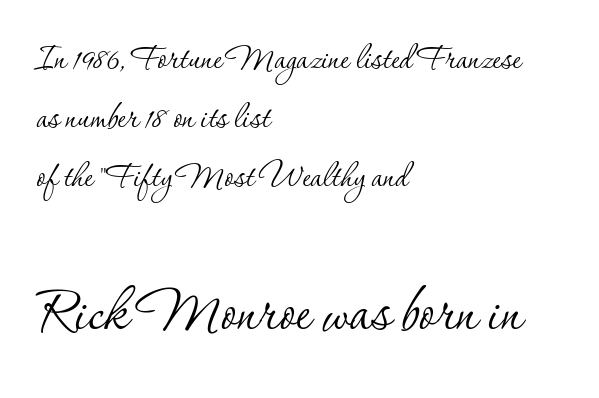
The emphasis by scale lands on block number two, below. Serifs: yes, visible at the terminals of the letterforms. Note the varied advance widths — an 'i' is clearly narrower than an 'm'. The gaps between neighbouring characters are ordinary and unremarkable.
